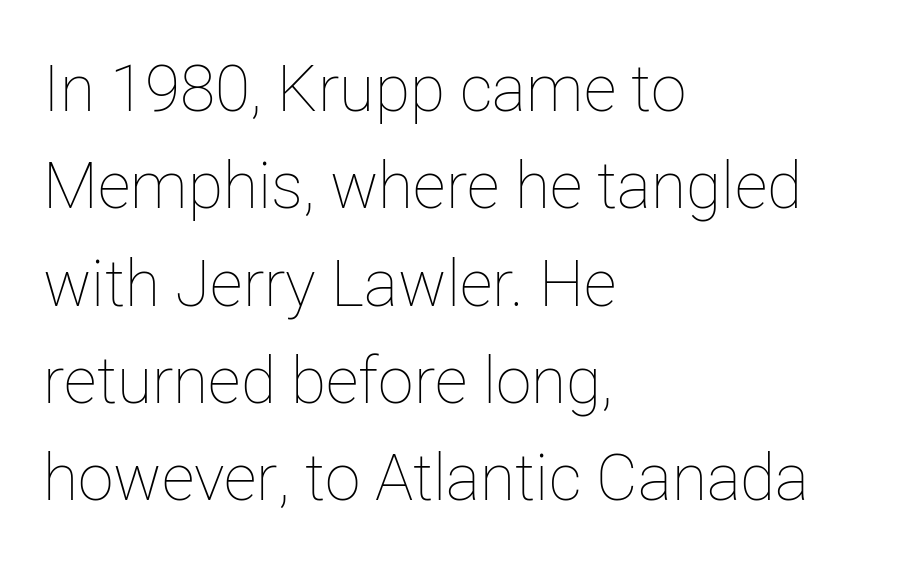
Q: Is the text bold? A: No.
Q: Is the text italic (slanted)? A: No, it is upright.
Q: Is the text underlined? A: No.
Q: How is the paragraph aligned? A: Left-aligned.
Q: Is the spacing between letters normal or unusually wide? A: Normal.
Q: Is the spacing between lines tight, normal or loose? A: Normal.
Q: Width (condensed, normal, or wide)? A: Normal.
Q: Stroke contrast? A: Low.
Q: x-height? A: Medium.
Q: Monospaced? A: No.
